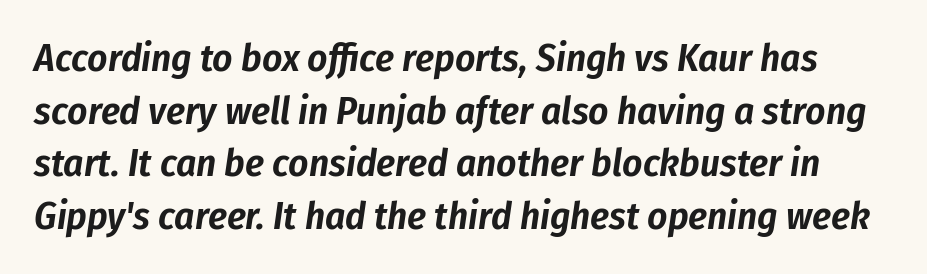
The image shows 39 px condensed type, italic (leaning right); set normal line spacing (1.35x), normal letter spacing, not underlined; low stroke contrast and a medium x-height.
